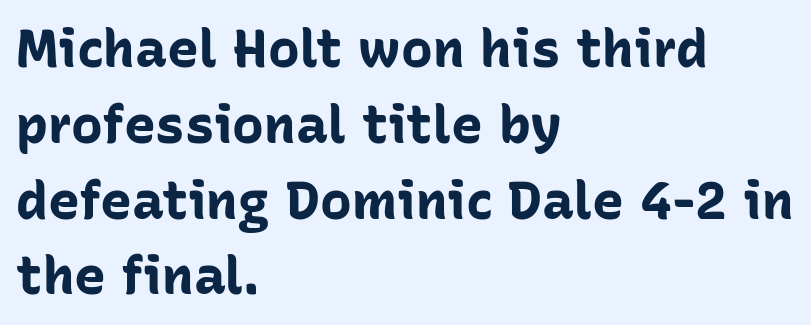
The letters advance in unequal steps, a hallmark of proportional type. Serifs: no, the terminals of the letterforms are clean. The letterforms sit shoulder to shoulder at normal distance. Bare-footed words on every line. A typesetter would call this leading conventional body-copy spacing. The setting favours the left margin, as ordinary paragraphs usually do.
